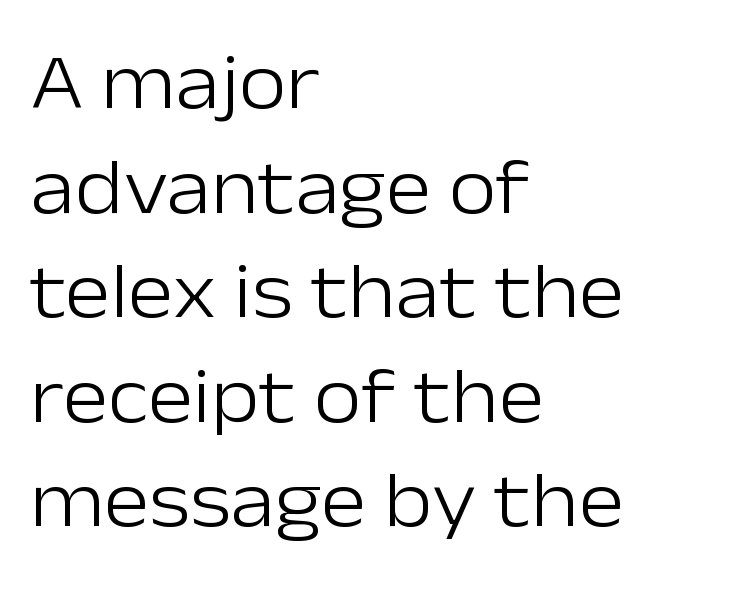
{"serif": "no", "italic": "no", "bold": "no", "weight": "light", "width": "normal", "stroke_contrast": "low", "x_height": "medium", "monospaced": "no", "underline": "no", "align": "left", "line_spacing": "normal", "line_spacing_ratio": 1.34, "letter_spacing": "normal", "letter_spacing_em": 0.0, "glyph_px": 78}
